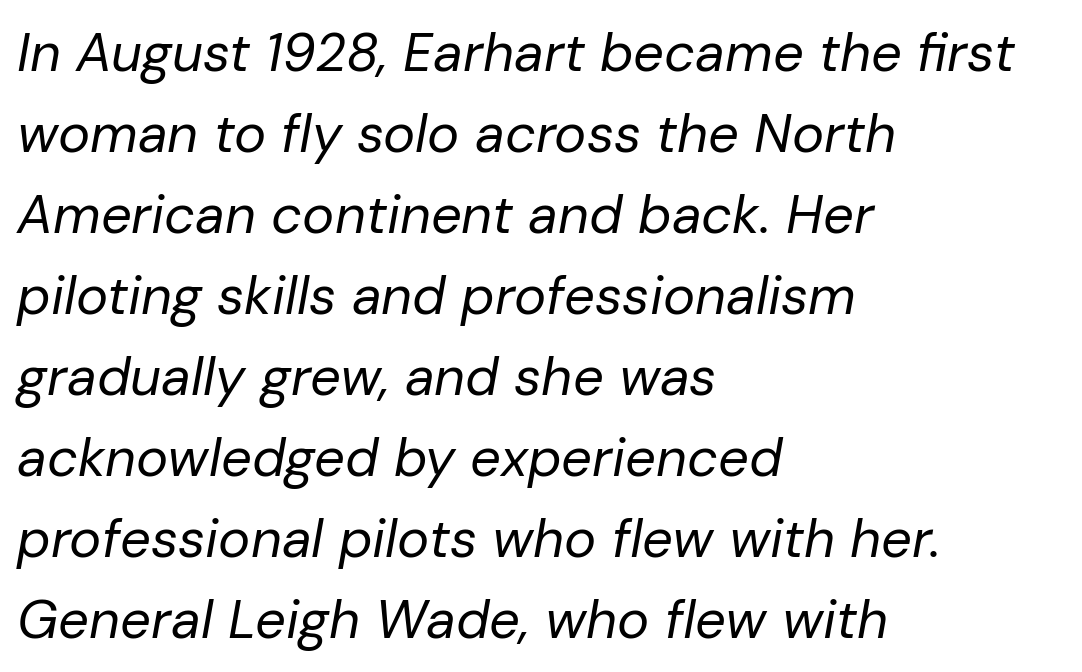
Q: Is the text bold? A: No.
Q: Is the text italic (slanted)? A: Yes, it leans right by about 10 degrees.
Q: Is the text underlined? A: No.
Q: How is the paragraph aligned? A: Left-aligned.
Q: Is the spacing between letters normal or unusually wide? A: Normal.
Q: Is the spacing between lines tight, normal or loose? A: Normal.
Q: Width (condensed, normal, or wide)? A: Normal.
Q: Stroke contrast? A: Low.
Q: x-height? A: Medium.
Q: Monospaced? A: No.
